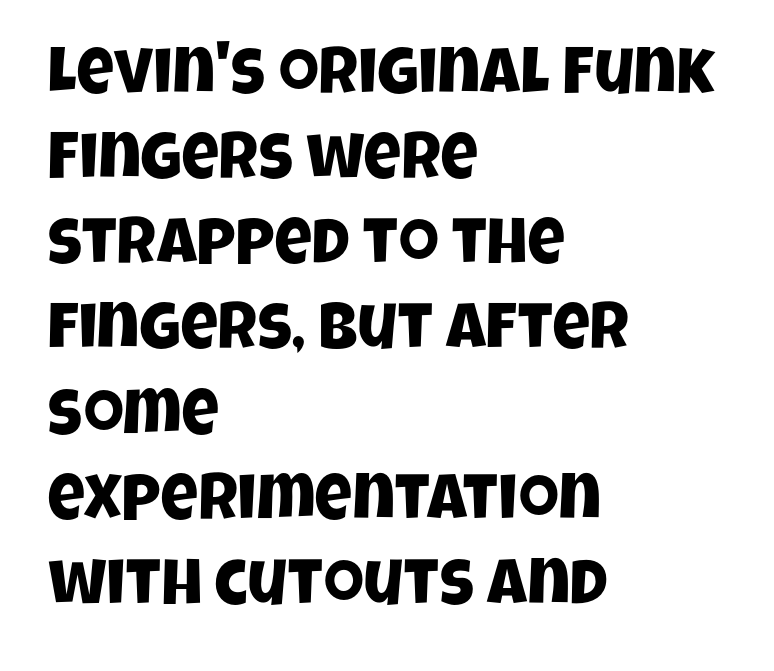
The image shows 65 px condensed sans-serif type; set left-aligned, normal line spacing (1.31x), normal letter spacing, not underlined; low stroke contrast and a large x-height.
